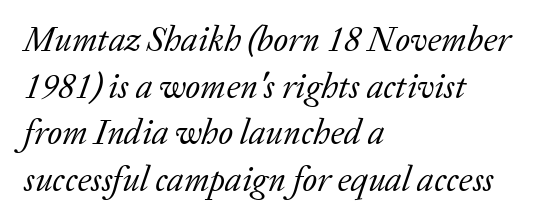
The image shows 35 px regular-weight serif type, italic (leaning right); set left-aligned, normal line spacing (1.33x), normal letter spacing, not underlined; low stroke contrast and a medium x-height.
